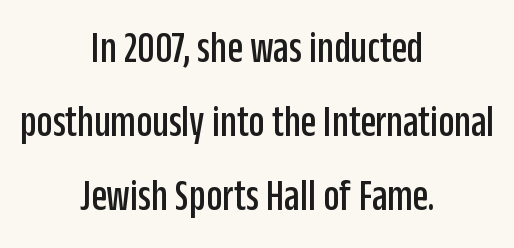
The image shows 45 px condensed sans-serif type, upright; set centered, normal line spacing (1.65x), normal letter spacing, not underlined; low stroke contrast and a large x-height.
